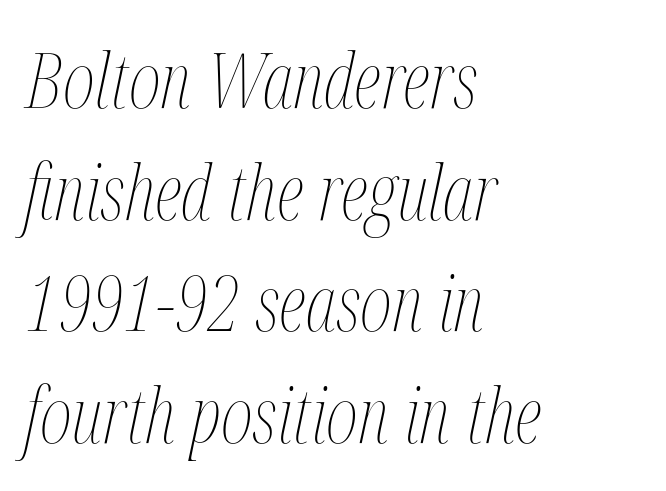
The image shows 77 px thin, condensed type, italic (leaning right); set left-aligned, normal line spacing (1.45x), normal letter spacing, not underlined; medium stroke contrast and a medium x-height.
